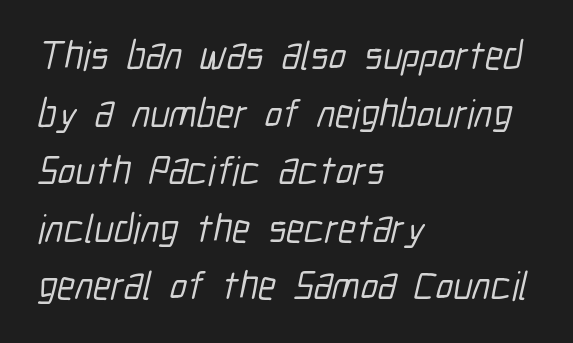
{"serif": "no", "width": "condensed", "stroke_contrast": "low", "x_height": "medium", "monospaced": "no", "underline": "no", "align": "left", "line_spacing": "normal", "line_spacing_ratio": 1.44, "letter_spacing": "normal", "letter_spacing_em": 0.0, "glyph_px": 40}
